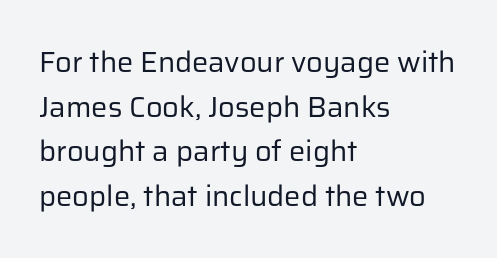
Q: Is the text bold? A: No.
Q: Is the text italic (slanted)? A: No, it is upright.
Q: Is the typeface a serif or a sans-serif typeface? A: Sans-serif.
Q: Is the text underlined? A: No.
Q: How is the paragraph aligned? A: Left-aligned.
Q: Is the spacing between letters normal or unusually wide? A: Normal.
Q: Is the spacing between lines tight, normal or loose? A: Normal.
Q: Width (condensed, normal, or wide)? A: Normal.
Q: Stroke contrast? A: Low.
Q: x-height? A: Medium.
Q: Monospaced? A: No.
